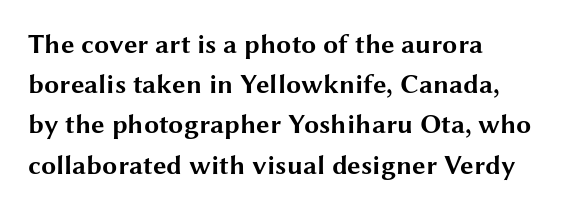
The image shows 27 px bold type, upright; set left-aligned, normal line spacing (1.49x), normal letter spacing, not underlined.
